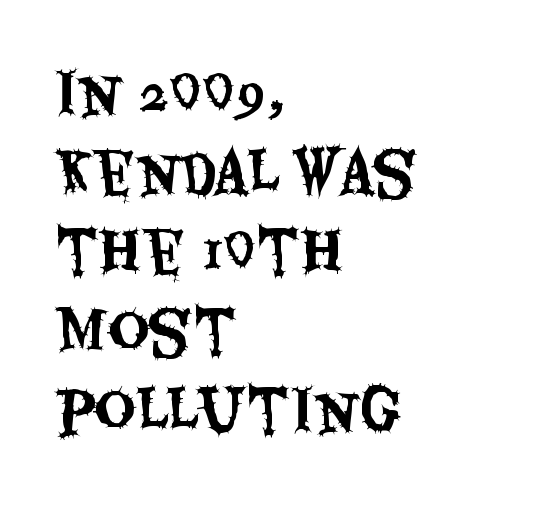
Q: Is the text italic (slanted)? A: No, it is upright.
Q: Is the typeface a serif or a sans-serif typeface? A: Sans-serif.
Q: Is the text underlined? A: No.
Q: How is the paragraph aligned? A: Left-aligned.
Q: Is the spacing between letters normal or unusually wide? A: Normal.
Q: Is the spacing between lines tight, normal or loose? A: Normal.
Q: Width (condensed, normal, or wide)? A: Condensed.
Q: Stroke contrast? A: Medium.
Q: x-height? A: Large.
Q: Monospaced? A: No.
